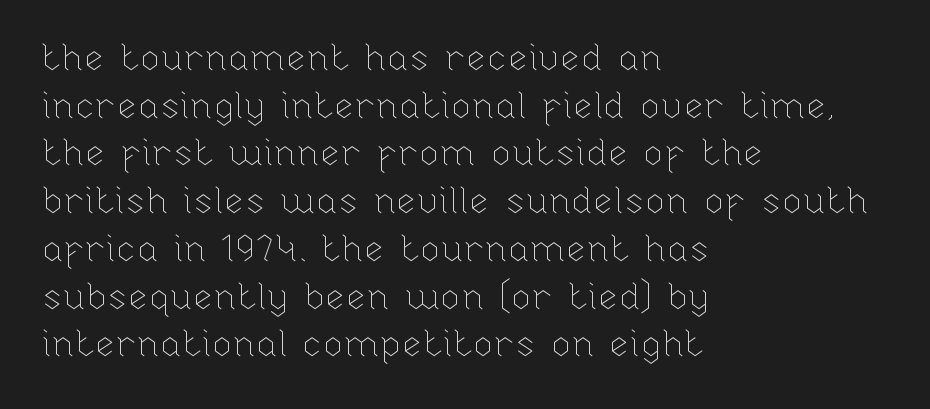
Vertical spacing — default. Short and long lines alike share a common starting point at left. Varying glyph widths throughout — classic text-font behaviour. Do the letters lean? They stand straight.
